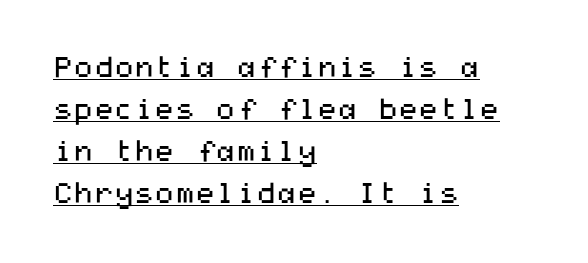
Q: Is the text bold? A: No.
Q: Is the text italic (slanted)? A: No, it is upright.
Q: Is the typeface a serif or a sans-serif typeface? A: Sans-serif.
Q: Is the text underlined? A: Yes.
Q: How is the paragraph aligned? A: Left-aligned.
Q: Is the spacing between letters normal or unusually wide? A: Normal.
Q: Is the spacing between lines tight, normal or loose? A: Normal.
Q: Width (condensed, normal, or wide)? A: Wide.
Q: Stroke contrast? A: Medium.
Q: x-height? A: Medium.
